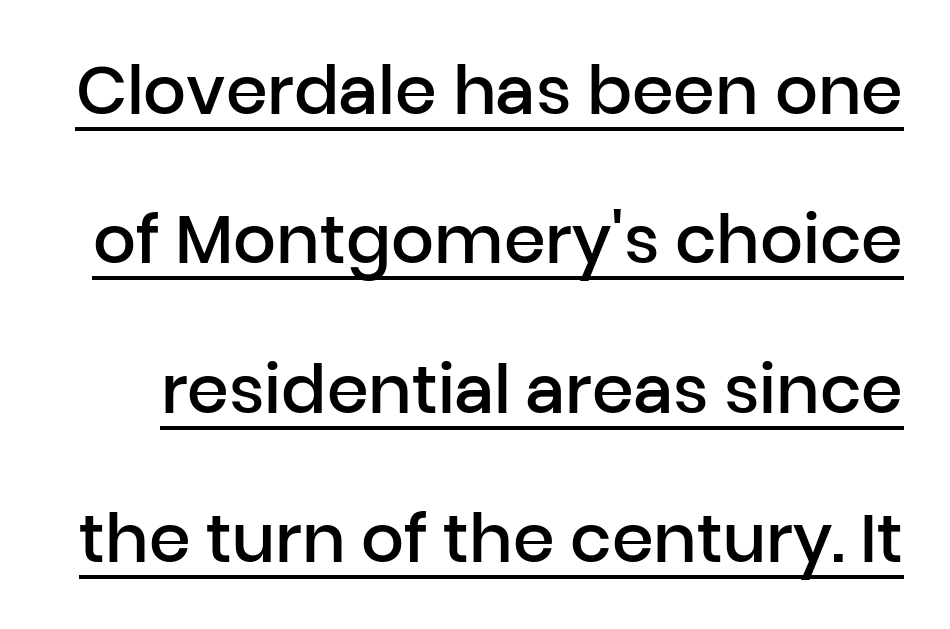
{"serif": "no", "italic": "no", "bold": "semi", "weight": "semibold", "width": "normal", "stroke_contrast": "low", "x_height": "medium", "monospaced": "no", "underline": "yes", "line_spacing": "loose", "line_spacing_ratio": 2.23, "letter_spacing": "normal", "letter_spacing_em": 0.0, "glyph_px": 67}
